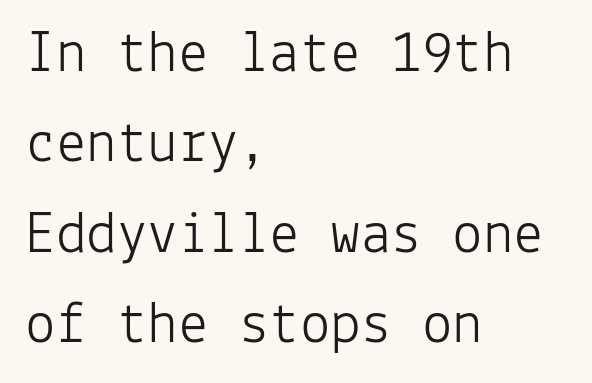
Q: Is the text bold? A: No.
Q: Is the text italic (slanted)? A: No, it is upright.
Q: Is the typeface a serif or a sans-serif typeface? A: Sans-serif.
Q: Is the text underlined? A: No.
Q: How is the paragraph aligned? A: Left-aligned.
Q: Is the spacing between letters normal or unusually wide? A: Normal.
Q: Is the spacing between lines tight, normal or loose? A: Normal.
Q: Width (condensed, normal, or wide)? A: Normal.
Q: Stroke contrast? A: Low.
Q: x-height? A: Medium.
Q: Monospaced? A: Yes.
